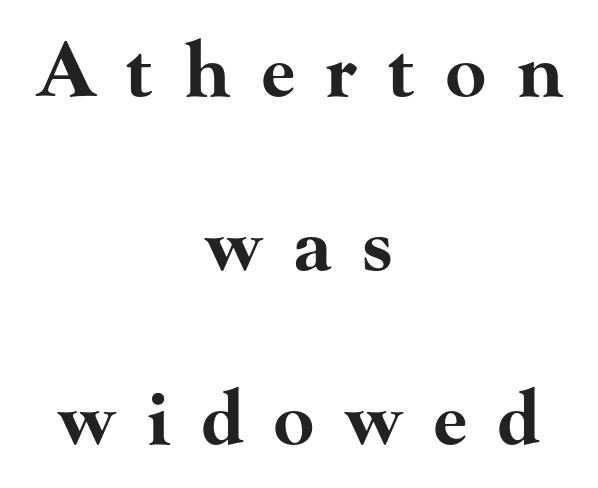
The image shows 74 px bold, wide serif type, upright; set centered, loose line spacing (2.35x), unusually wide letter spacing (+0.42 em), not underlined; high stroke contrast and a small x-height.
